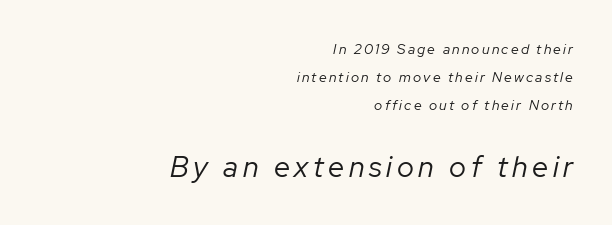
{"italic": "yes", "lean": "right", "slant_degrees": 12, "bold": "no", "weight": "regular", "width": "normal", "stroke_contrast": "low", "x_height": "medium", "monospaced": "no", "underline": "no", "align": "right", "line_spacing": "loose", "line_spacing_ratio": 2.01, "larger_block": "second", "size_ratio": 2.07, "glyph_px": 29}
